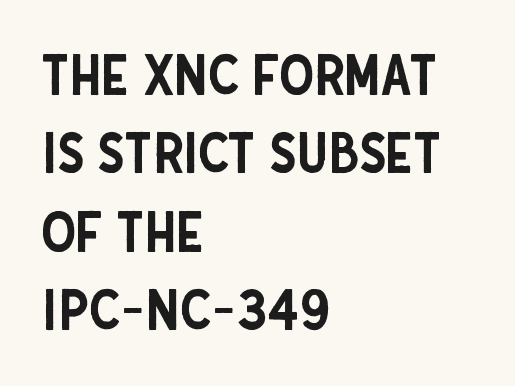
Notice how descenders clear the ascenders below comfortably — that's standard leading. Tall strokes in this sample are plumb rather than angled. Note the varied advance widths — an 'i' is clearly narrower than an 'm'. Decoration check: the copy has no underline.
